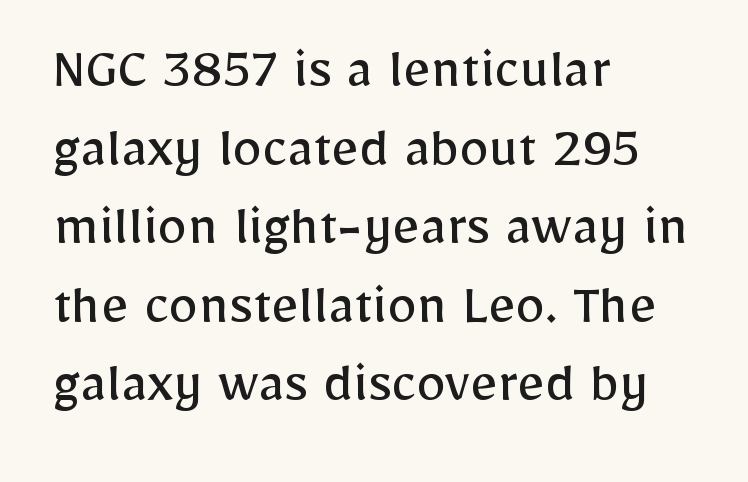
Q: Is the text bold? A: No.
Q: Is the text italic (slanted)? A: No, it is upright.
Q: Is the typeface a serif or a sans-serif typeface? A: Sans-serif.
Q: Is the text underlined? A: No.
Q: How is the paragraph aligned? A: Left-aligned.
Q: Is the spacing between letters normal or unusually wide? A: Normal.
Q: Is the spacing between lines tight, normal or loose? A: Normal.
Q: Width (condensed, normal, or wide)? A: Normal.
Q: Stroke contrast? A: Low.
Q: x-height? A: Medium.
Q: Monospaced? A: No.
